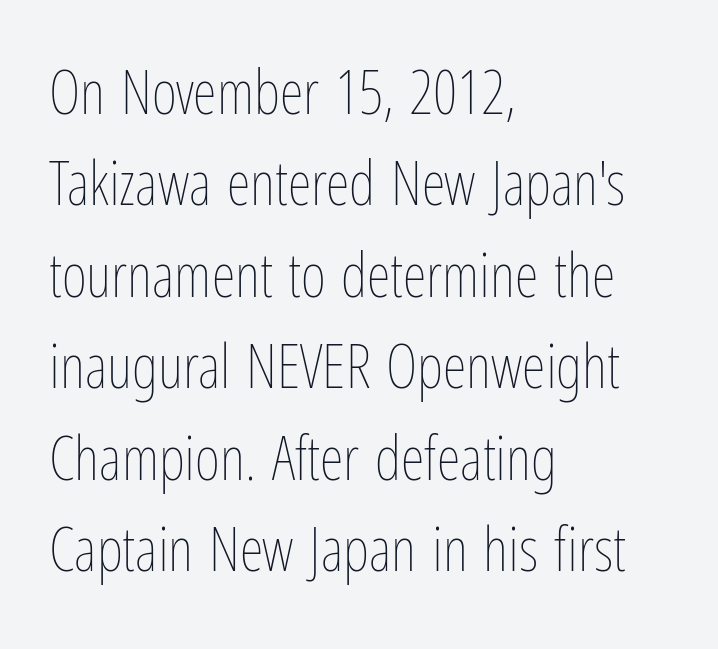
Descender tails drop into unmarked territory. Honestly, the letter spacing is just normal — you wouldn't notice it. A typesetter would call this proportional, since set widths differ per character. Posture: upright roman.
